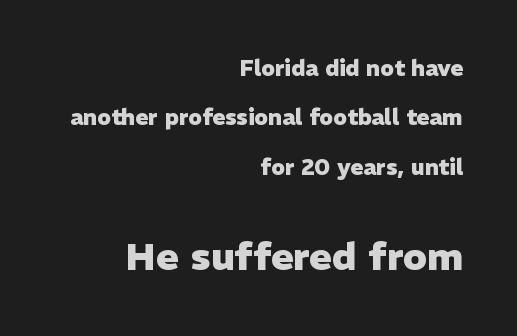
A typesetter would label this face a sans. The string is rendered with underlining switched off. I'd describe the lettering as bold — thick and assertive. Every row of glyphs terminates at an identical x-position on the right.
